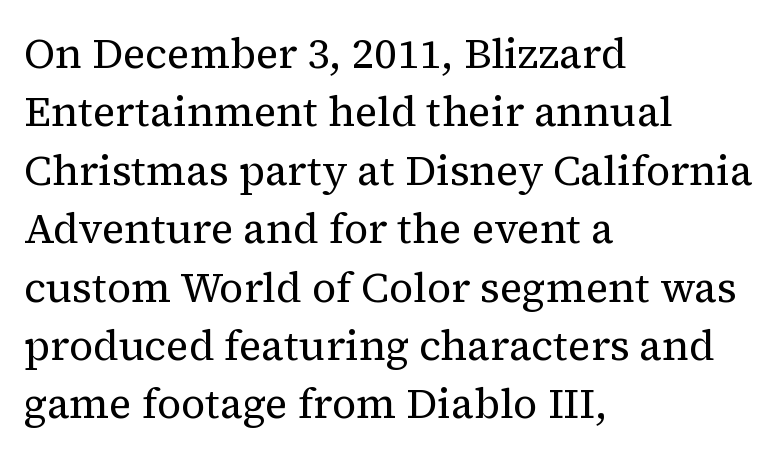
The image shows 42 px regular-weight serif type, upright; set left-aligned, normal line spacing (1.39x), normal letter spacing, not underlined; medium stroke contrast and a medium x-height.
